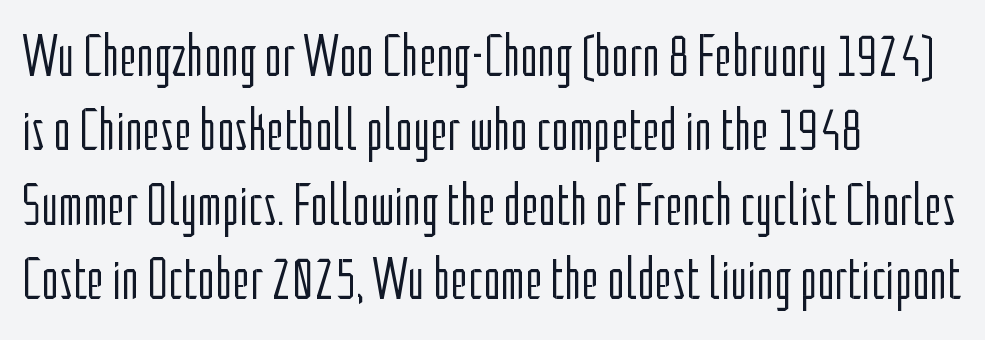
The rendering anchors every line to the left-hand side. Plain, unruled lines of type. Heaviness? Minimal to ordinary, like unemphasized prose. The specimen reads as upright at a glance. Does extra space separate the letters? No, they use regular spacing. The passage shown is typed in a proportional face where columns would drift.
